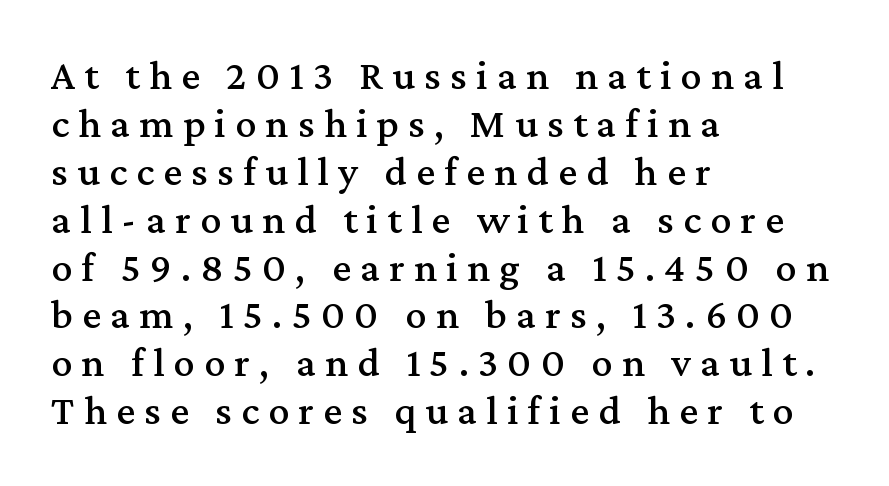
The image shows 42 px serif type, upright; set left-aligned, tight line spacing (1.14x), unusually wide letter spacing (+0.22 em), not underlined; medium stroke contrast and a medium x-height.
